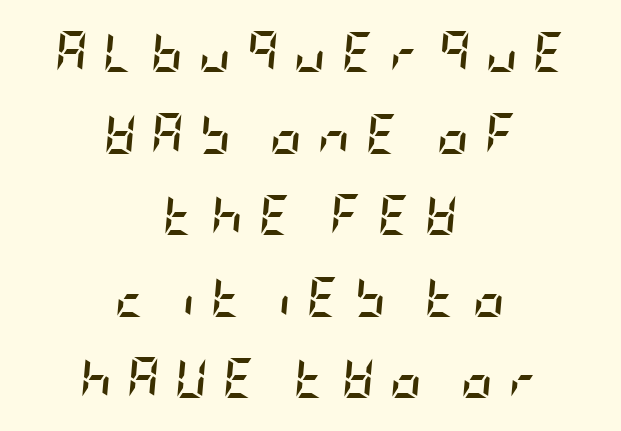
Leading is clearly above the norm, producing a sparse column. It's the slanting kind of type. In CSS terms this would be text-align: center. Bold? Absolutely — the strokes are thick and heavy. Beneath every word, the page is bare.
